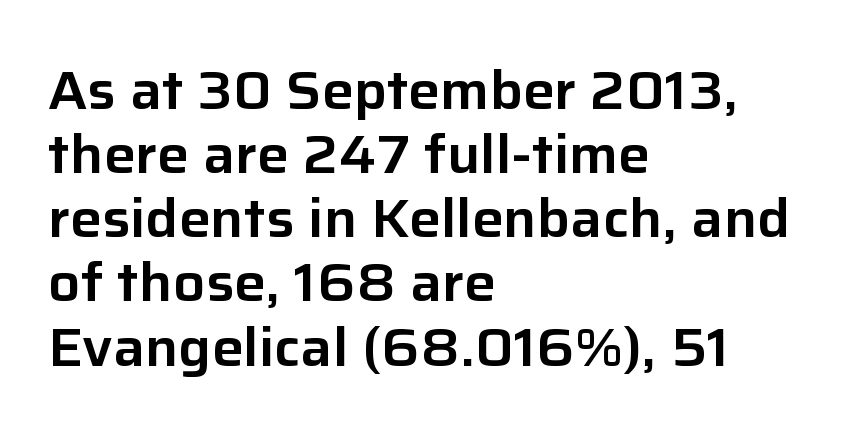
The face used here is proportionally spaced, like ordinary book or web type. This sample uses an upright cut, with every glyph sitting square on the baseline. Type style note: lacks serifs. Look at the tracking — it's just the regular setting, nothing added. The space directly below the letters is spotless. The lines are quadded left.
